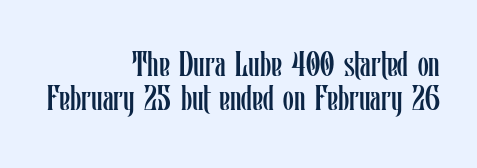
Heaviness? Minimal to ordinary, like unemphasized prose. Designer's note — italics off, roman on. Looks like regular typesetting: each glyph gets only the width it needs. The rendering uses a small line-height, squeezing the rows. The foot of each line stays bare and open.
